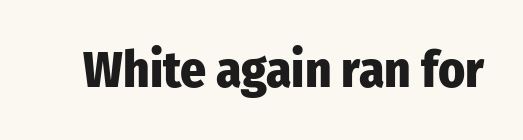
The image shows 51 px heavy, condensed sans-serif type, upright; set normal letter spacing, not underlined; low stroke contrast and a medium x-height.
